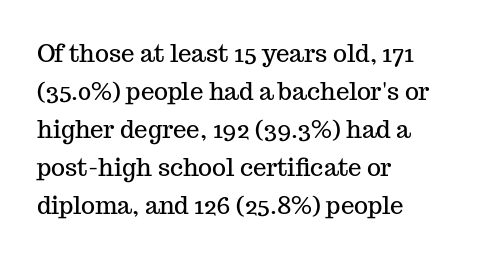
Q: Is the text italic (slanted)? A: No, it is upright.
Q: Is the text underlined? A: No.
Q: How is the paragraph aligned? A: Left-aligned.
Q: Is the spacing between letters normal or unusually wide? A: Normal.
Q: Is the spacing between lines tight, normal or loose? A: Normal.
